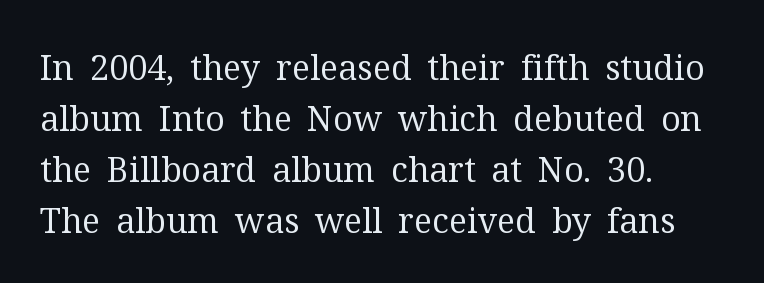
The image shows 34 px regular-weight serif type, upright; set left-aligned, normal line spacing (1.5x), normal letter spacing, not underlined; medium stroke contrast and a medium x-height.
